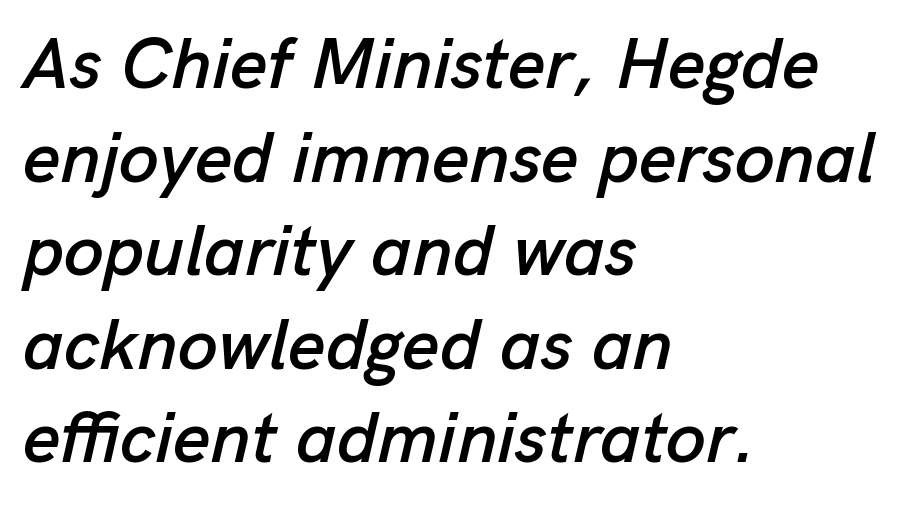
{"italic": "yes", "lean": "right", "slant_degrees": 13, "width": "normal", "stroke_contrast": "low", "x_height": "medium", "monospaced": "no", "underline": "no", "align": "left", "line_spacing": "normal", "line_spacing_ratio": 1.3, "letter_spacing": "normal", "letter_spacing_em": 0.0, "glyph_px": 72}
